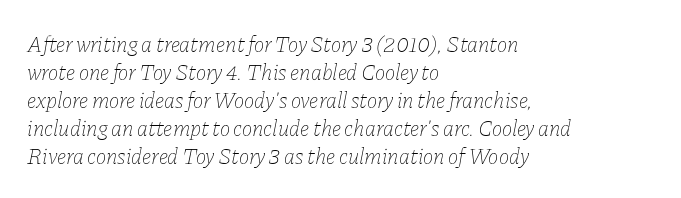
{"italic": "yes", "lean": "right", "slant_degrees": 11, "bold": "no", "underline": "no", "align": "left", "line_spacing": "normal", "line_spacing_ratio": 1.27, "letter_spacing": "normal", "letter_spacing_em": 0.0, "glyph_px": 22}
